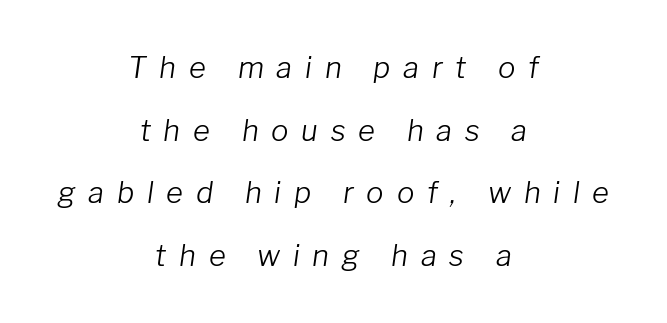
The image shows 29 px light type, italic (leaning right); set centered, loose line spacing (2.16x), unusually wide letter spacing (+0.44 em), not underlined; low stroke contrast and a medium x-height.
